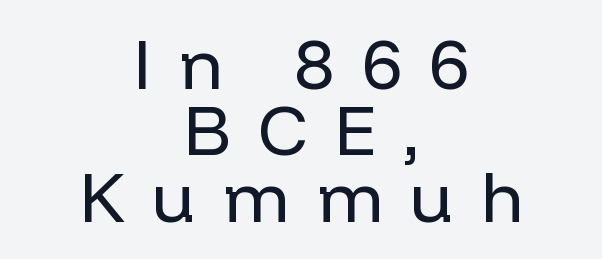
Stems here are at most as thick as an everyday book face. Leading is clearly below the norm, producing a dense column. Character widths vary here, with narrow letters taking less room than wide ones. Caption: expanded tracking, letters set apart. Do the letters lean? They stand straight.
